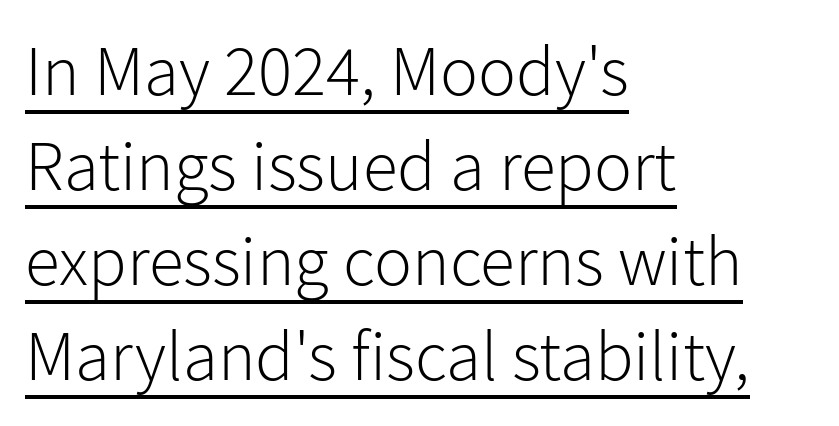
Italic? Not at all — the glyphs are vertical. Layout note: lines flush left. Proportional: the letters do not fall into vertical columns. Font category for this specimen: sans-serif. The typeface has the unassuming heft of standard copy or less.
